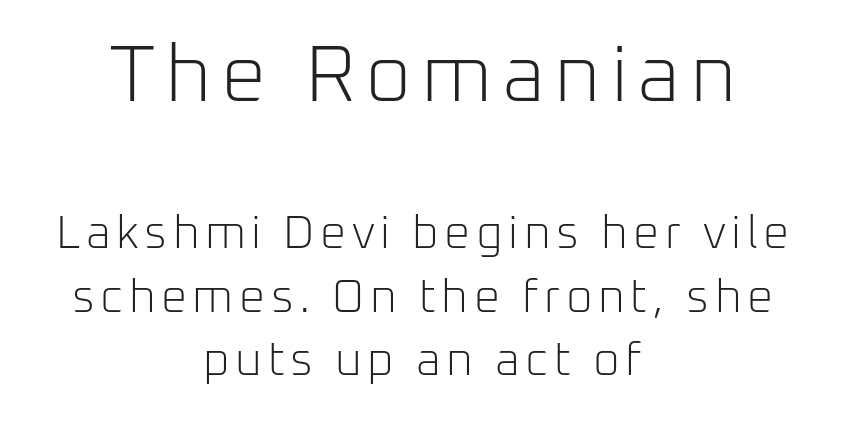
{"serif": "no", "italic": "no", "bold": "no", "weight": "light", "width": "normal", "stroke_contrast": "low", "x_height": "medium", "monospaced": "no", "underline": "no", "align": "center", "line_spacing": "normal", "line_spacing_ratio": 1.38, "larger_block": "first", "size_ratio": 1.74, "glyph_px": 80}
